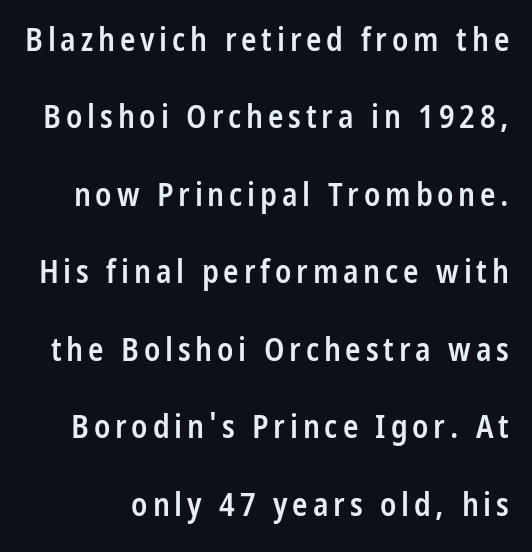
{"serif": "no", "italic": "no", "bold": "semi", "weight": "semibold", "width": "condensed", "stroke_contrast": "low", "x_height": "medium", "monospaced": "no", "underline": "no", "line_spacing": "loose", "line_spacing_ratio": 2.42, "glyph_px": 32}
